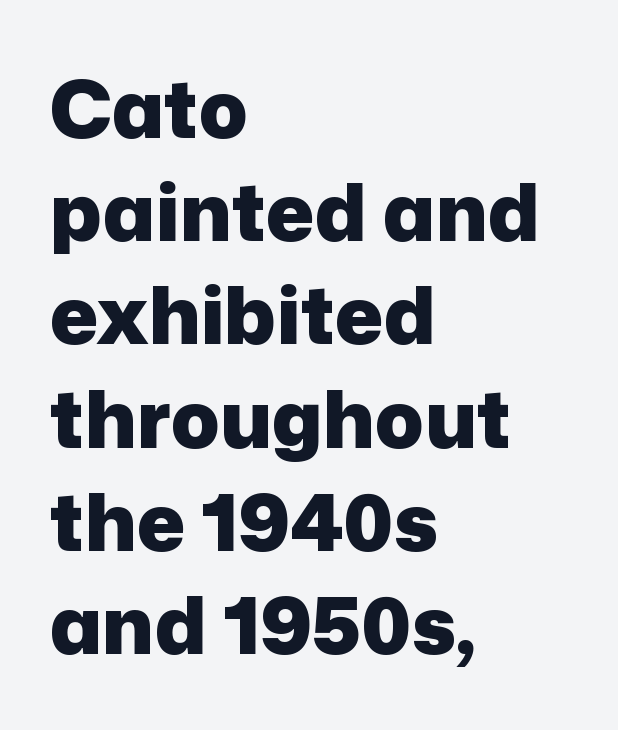
The vertical gap from one line to the next is medium. Where is the straight margin? On the left. Note the varied advance widths — an 'i' is clearly narrower than an 'm'. How heavy is the stroke? Heavy — this is a bold. The passage shown is typeset with a sans-serif family.
